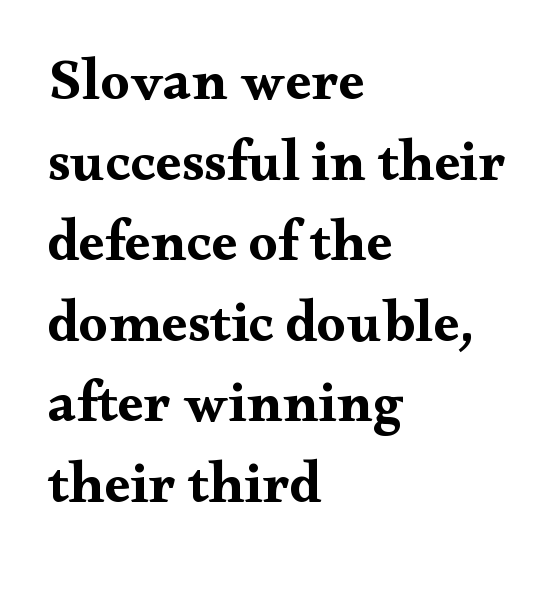
Which margin do the lines hug? The left one — the right edge is uneven. The passage shown is typeset with a serif family. The letters advance in unequal steps, a hallmark of proportional type. In terms of posture, this sample is upright.
